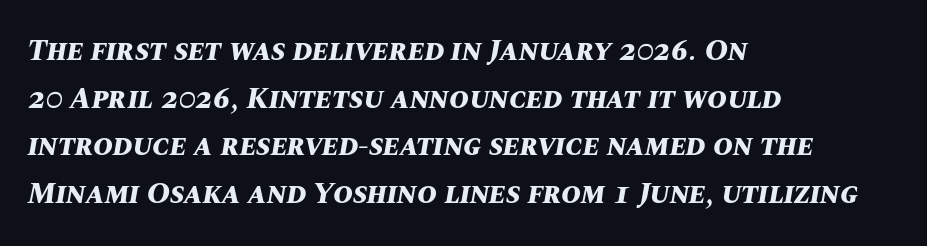
The image shows 30 px bold type, italic (leaning right); set left-aligned, normal line spacing (1.59x), normal letter spacing, not underlined; medium stroke contrast and a large x-height.
